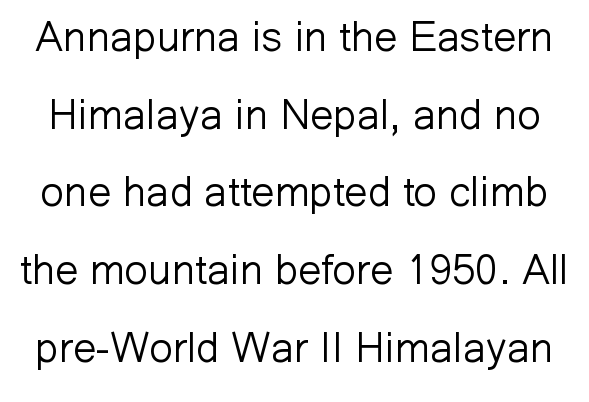
{"serif": "no", "italic": "no", "bold": "no", "weight": "light", "width": "normal", "stroke_contrast": "low", "x_height": "medium", "monospaced": "no", "underline": "no", "line_spacing_ratio": 1.85, "letter_spacing": "normal", "letter_spacing_em": 0.0, "glyph_px": 42}
